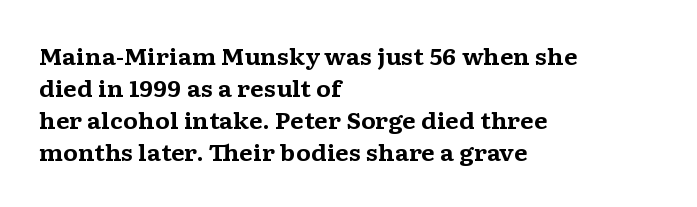
The image shows 22 px bold type, upright; set left-aligned, normal line spacing (1.45x), normal letter spacing, not underlined.
